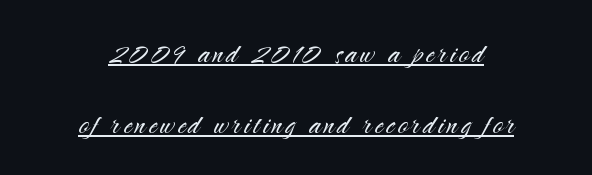
{"serif": "no", "bold": "no", "weight": "light", "width": "normal", "stroke_contrast": "medium", "x_height": "small", "monospaced": "no", "underline": "yes", "align": "center", "line_spacing": "loose", "line_spacing_ratio": 2.08, "glyph_px": 34}
